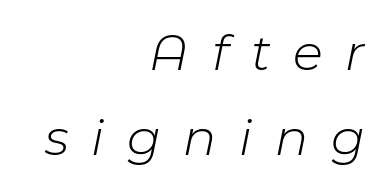
The image shows 54 px light type, italic (leaning right); set right-aligned, normal line spacing (1.58x), unusually wide letter spacing (+0.42 em), not underlined; low stroke contrast and a medium x-height.
